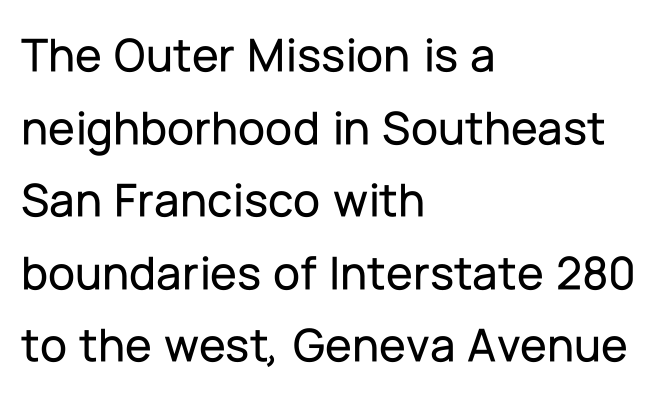
The type sits square on the baseline with zero lean. This rendering features lettering with no underline. The type is set solid horizontally, with unmodified tracking. Each letter keeps its own natural width here, so spacing adapts to shape.
